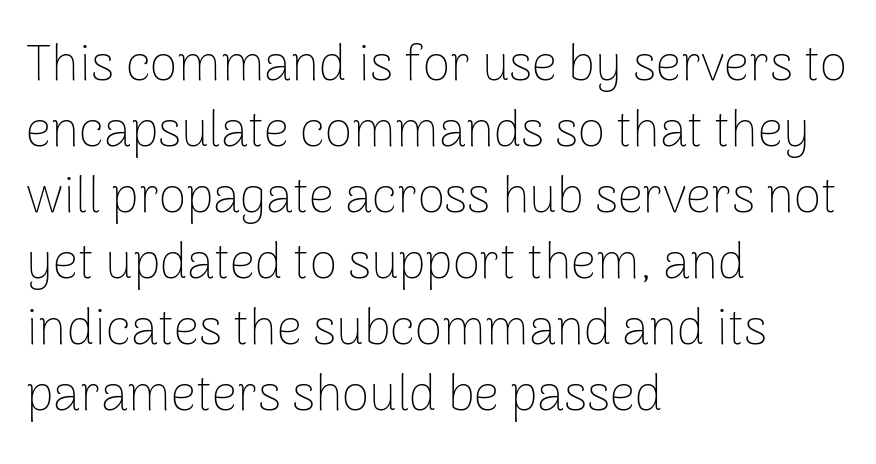
The words here are not underlined. The designer left line spacing at the default. Weight: not bold — regular or lighter. The ragged edge is on the right, which tells us the setting is flush left. The lettering holds an erect, upright posture throughout.
